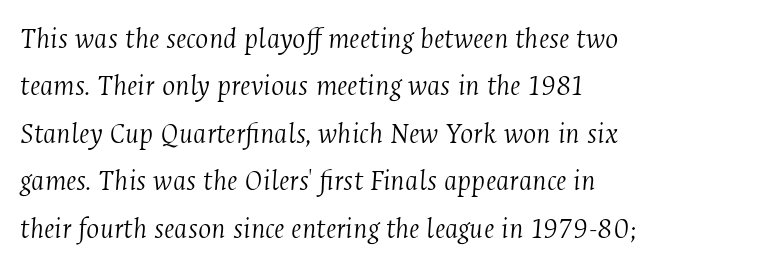
Q: Is the text bold? A: No.
Q: Is the text italic (slanted)? A: Yes, it leans right by about 4 degrees.
Q: Is the typeface a serif or a sans-serif typeface? A: Serif.
Q: Is the text underlined? A: No.
Q: How is the paragraph aligned? A: Left-aligned.
Q: Is the spacing between letters normal or unusually wide? A: Normal.
Q: Is the spacing between lines tight, normal or loose? A: Normal.
Q: Width (condensed, normal, or wide)? A: Condensed.
Q: Stroke contrast? A: Medium.
Q: x-height? A: Medium.
Q: Monospaced? A: No.
